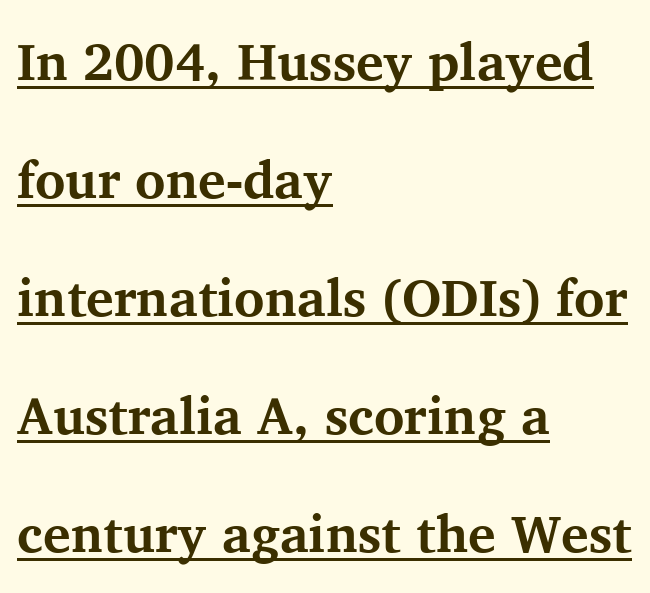
Q: Is the text bold? A: Yes.
Q: Is the text italic (slanted)? A: No, it is upright.
Q: Is the typeface a serif or a sans-serif typeface? A: Serif.
Q: Is the text underlined? A: Yes.
Q: How is the paragraph aligned? A: Left-aligned.
Q: Is the spacing between letters normal or unusually wide? A: Normal.
Q: Is the spacing between lines tight, normal or loose? A: Loose.
Q: Width (condensed, normal, or wide)? A: Normal.
Q: Stroke contrast? A: Medium.
Q: x-height? A: Medium.
Q: Monospaced? A: No.
